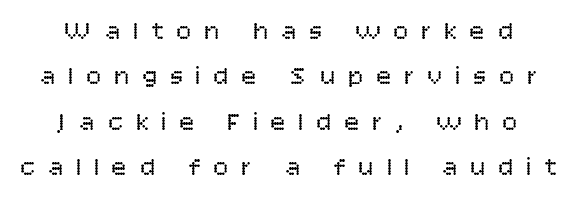
Every stem runs plumb, perpendicular to the baseline. Look at the tracking — it's clearly loosened, letters drifting apart. Notice how the passage keeps no hard edge, just a central spine. Descenders hang freely into open space. Is this a heavy cut? Hardly; it is regular or lighter.
